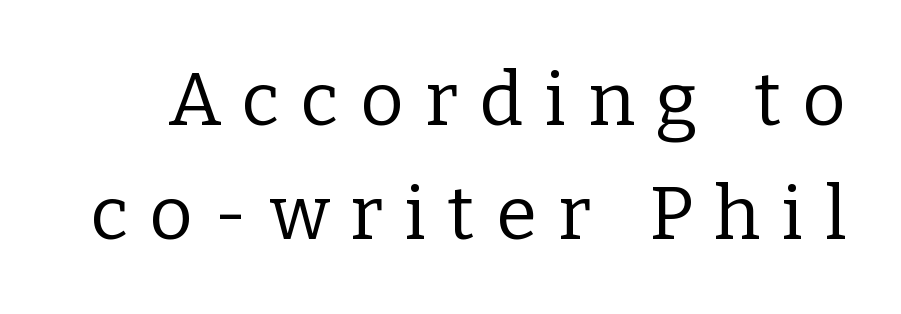
Q: Is the text bold? A: No.
Q: Is the text italic (slanted)? A: No, it is upright.
Q: Is the typeface a serif or a sans-serif typeface? A: Serif.
Q: Is the text underlined? A: No.
Q: Is the spacing between letters normal or unusually wide? A: Unusually wide.
Q: Is the spacing between lines tight, normal or loose? A: Normal.
Q: Width (condensed, normal, or wide)? A: Normal.
Q: Stroke contrast? A: Low.
Q: x-height? A: Medium.
Q: Monospaced? A: No.
